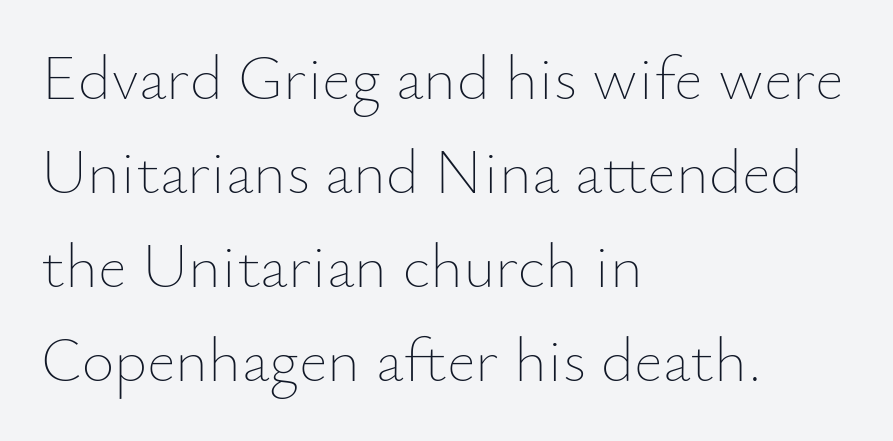
A typesetter would call this proportional, since set widths differ per character. Compared with typical paragraphs, the rows here are spaced about the same. Is the letter spacing exaggerated? No — it looks like the ordinary default. The cut favours lightness, reaching ordinary text weight at its darkest.
